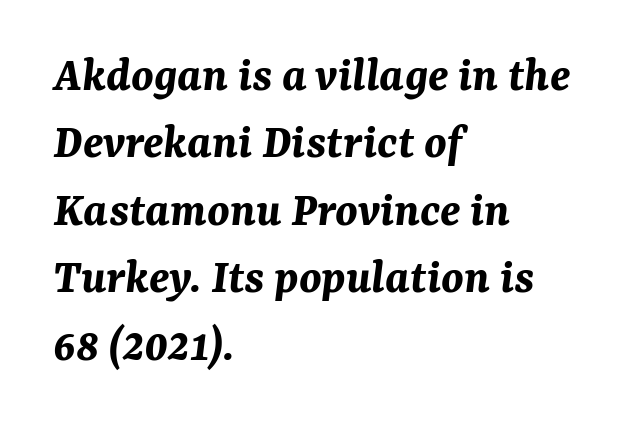
{"italic": "yes", "lean": "right", "slant_degrees": 7, "bold": "yes", "weight": "bold", "width": "normal", "stroke_contrast": "medium", "x_height": "medium", "monospaced": "no", "underline": "no", "align": "left", "line_spacing": "normal", "line_spacing_ratio": 1.35, "letter_spacing": "normal", "letter_spacing_em": 0.0, "glyph_px": 50}
